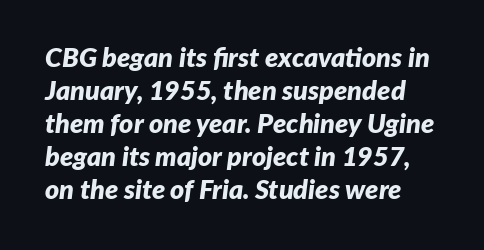
Q: Is the text bold? A: Yes.
Q: Is the text italic (slanted)? A: Yes, it leans right by about 7 degrees.
Q: Is the text underlined? A: No.
Q: Is the spacing between letters normal or unusually wide? A: Normal.
